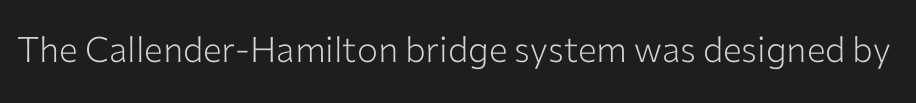
{"serif": "no", "italic": "no", "bold": "no", "weight": "light", "width": "normal", "stroke_contrast": "low", "x_height": "medium", "monospaced": "no", "underline": "no", "letter_spacing": "normal", "letter_spacing_em": 0.0, "glyph_px": 35}
